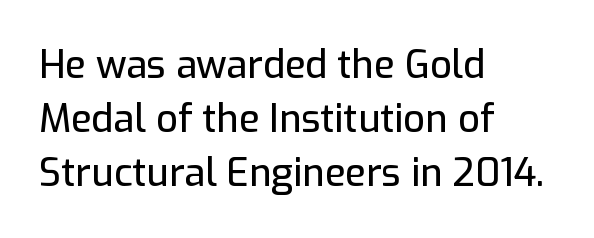
{"serif": "no", "italic": "no", "width": "normal", "stroke_contrast": "low", "x_height": "medium", "monospaced": "no", "underline": "no", "align": "left", "line_spacing": "normal", "line_spacing_ratio": 1.42, "letter_spacing": "normal", "letter_spacing_em": 0.0, "glyph_px": 38}
